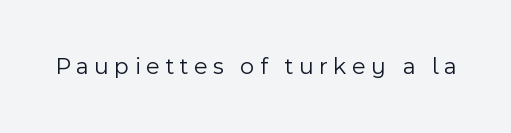
The image shows 24 px text type, upright; set unusually wide letter spacing (+0.23 em), not underlined.
